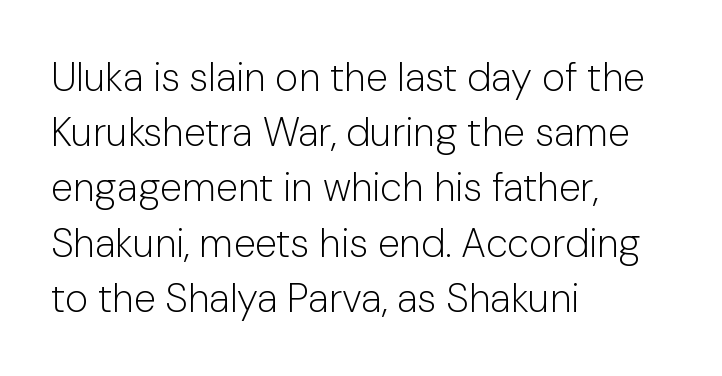
Are there feet on the stems? There aren't — it's a sans. Standard letterfit; no display-style spreading of the glyphs. In terms of leading, this rendering sits right in the middle. Ascenders rise straight up at ninety degrees.
